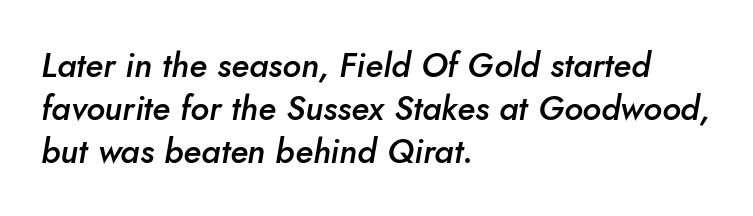
The image shows 34 px semibold type, italic (leaning right); set left-aligned, normal line spacing (1.26x), normal letter spacing, not underlined; low stroke contrast and a small x-height.
